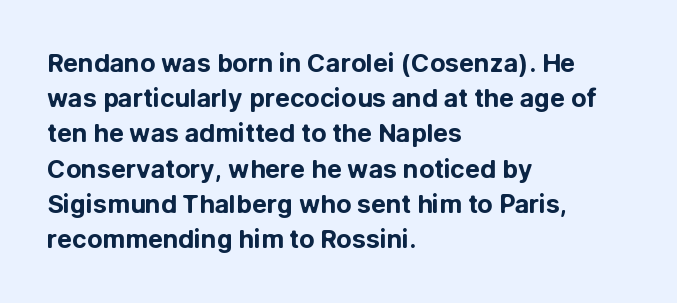
{"italic": "no", "bold": "yes", "underline": "no", "align": "left", "line_spacing": "normal", "line_spacing_ratio": 1.41, "letter_spacing": "normal", "letter_spacing_em": 0.0, "glyph_px": 25}
